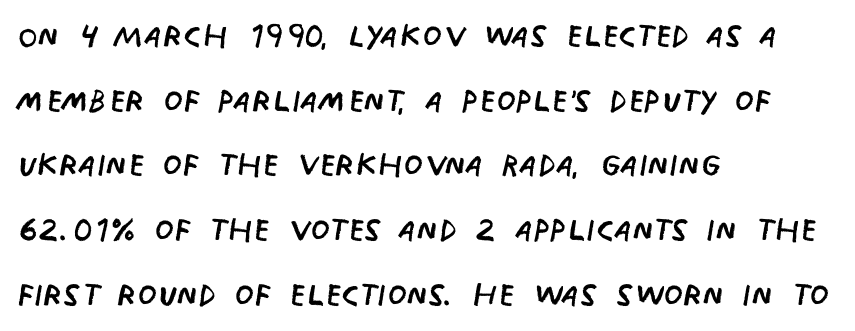
{"serif": "no", "bold": "no", "weight": "regular", "width": "condensed", "stroke_contrast": "low", "x_height": "large", "monospaced": "no", "underline": "no", "align": "left", "line_spacing": "normal", "line_spacing_ratio": 1.47, "letter_spacing": "normal", "letter_spacing_em": 0.0, "glyph_px": 44}
